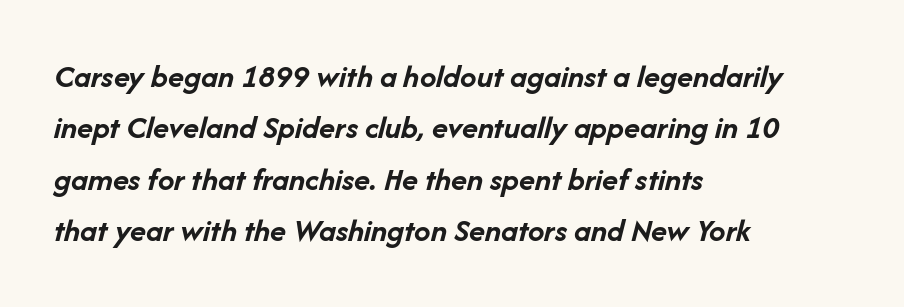
The image shows 33 px semibold type, italic (leaning right); set left-aligned, normal line spacing (1.56x), normal letter spacing, not underlined; low stroke contrast and a medium x-height.
